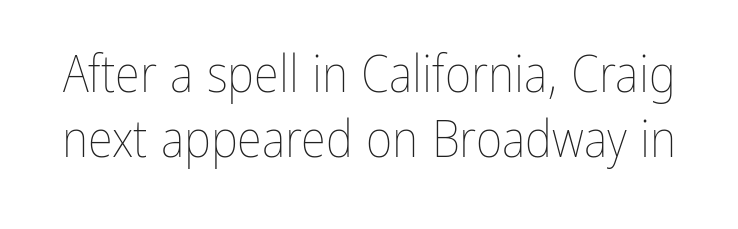
Q: Is the text bold? A: No.
Q: Is the text italic (slanted)? A: No, it is upright.
Q: Is the text underlined? A: No.
Q: Is the spacing between letters normal or unusually wide? A: Normal.
Q: Is the spacing between lines tight, normal or loose? A: Normal.
Q: Width (condensed, normal, or wide)? A: Condensed.
Q: Stroke contrast? A: Low.
Q: x-height? A: Medium.
Q: Monospaced? A: No.
